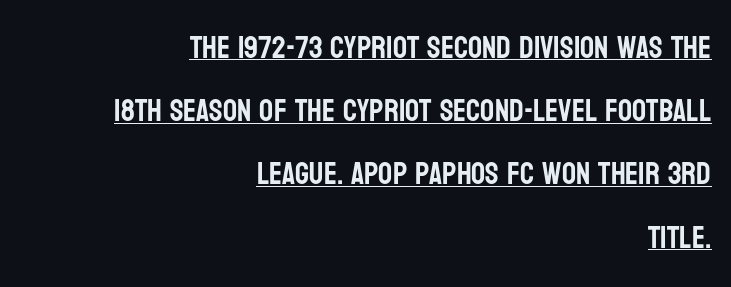
Q: Is the text italic (slanted)? A: No, it is upright.
Q: Is the typeface a serif or a sans-serif typeface? A: Sans-serif.
Q: Is the text underlined? A: Yes.
Q: How is the paragraph aligned? A: Right-aligned.
Q: Is the spacing between letters normal or unusually wide? A: Normal.
Q: Is the spacing between lines tight, normal or loose? A: Loose.
Q: Width (condensed, normal, or wide)? A: Condensed.
Q: Stroke contrast? A: Low.
Q: x-height? A: Large.
Q: Monospaced? A: No.
